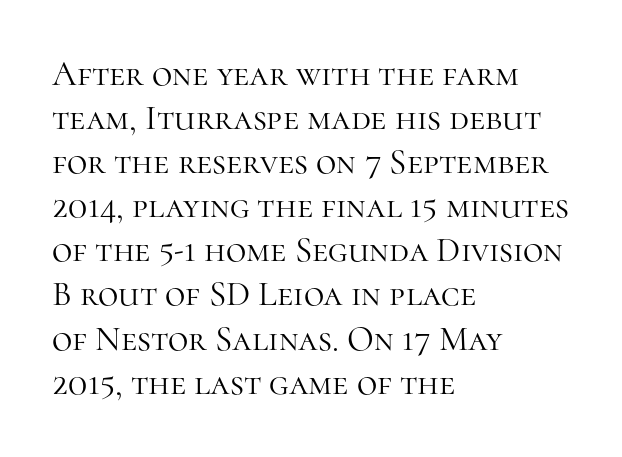
The gap between lines stays unmarked. Note the varied advance widths — an 'i' is clearly narrower than an 'm'. A typesetter would call this leading conventional body-copy spacing. The letters carry serifs — small finishing strokes at the ends of their stems.
